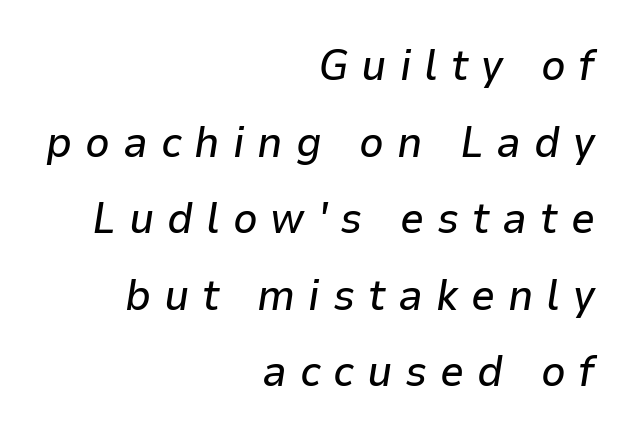
The image shows 43 px text type, italic (leaning right); set right-aligned, line spacing 1.78x, unusually wide letter spacing (+0.3 em), not underlined; low stroke contrast and a medium x-height.
